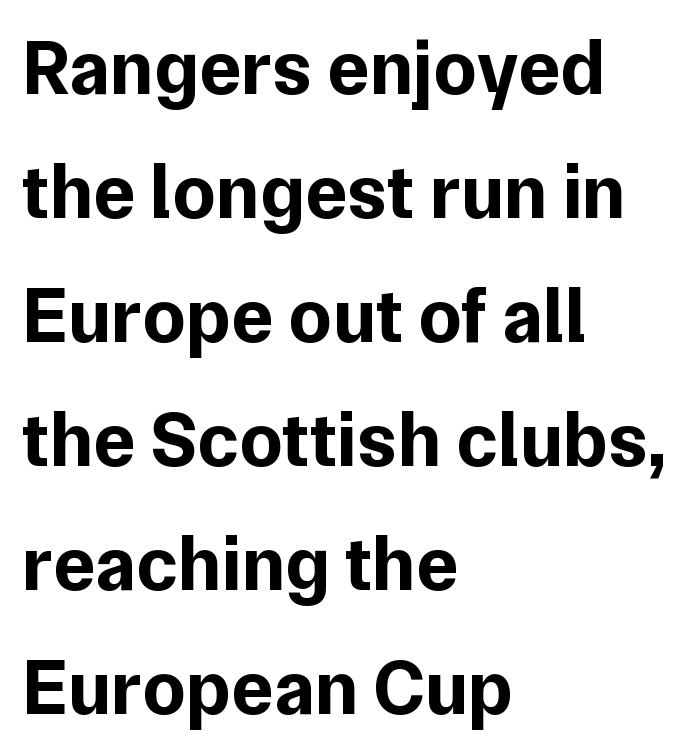
{"serif": "no", "italic": "no", "bold": "yes", "weight": "bold", "width": "normal", "stroke_contrast": "low", "x_height": "medium", "monospaced": "no", "underline": "no", "align": "left", "line_spacing": "normal", "line_spacing_ratio": 1.59, "letter_spacing": "normal", "letter_spacing_em": 0.0, "glyph_px": 78}
